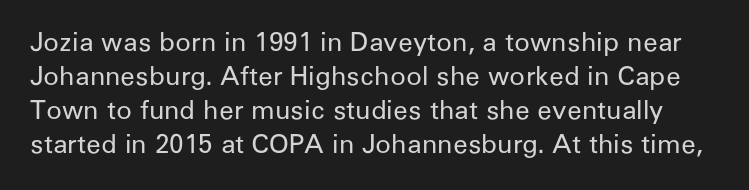
The image shows 26 px text type, upright; set normal line spacing (1.31x), normal letter spacing, not underlined.
